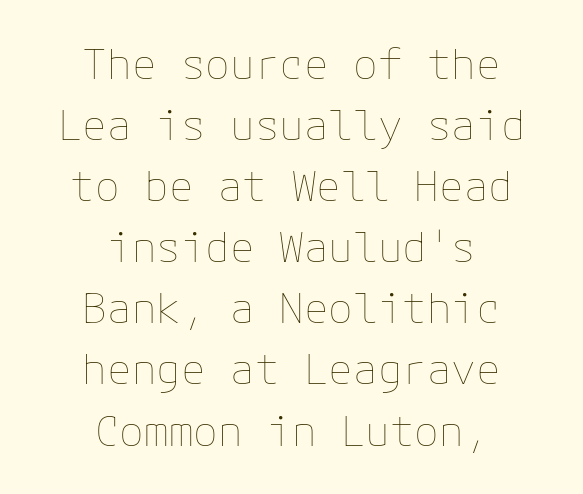
The image shows 41 px thin type, upright; set centered, normal line spacing (1.49x), normal letter spacing, not underlined; low stroke contrast and a medium x-height.
